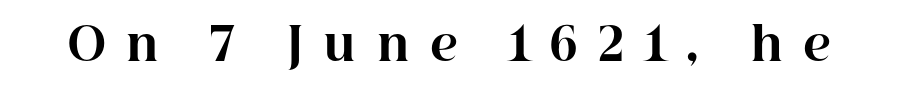
The image shows 46 px bold serif type, upright; set unusually wide letter spacing (+0.45 em), not underlined; high stroke contrast and a medium x-height.
